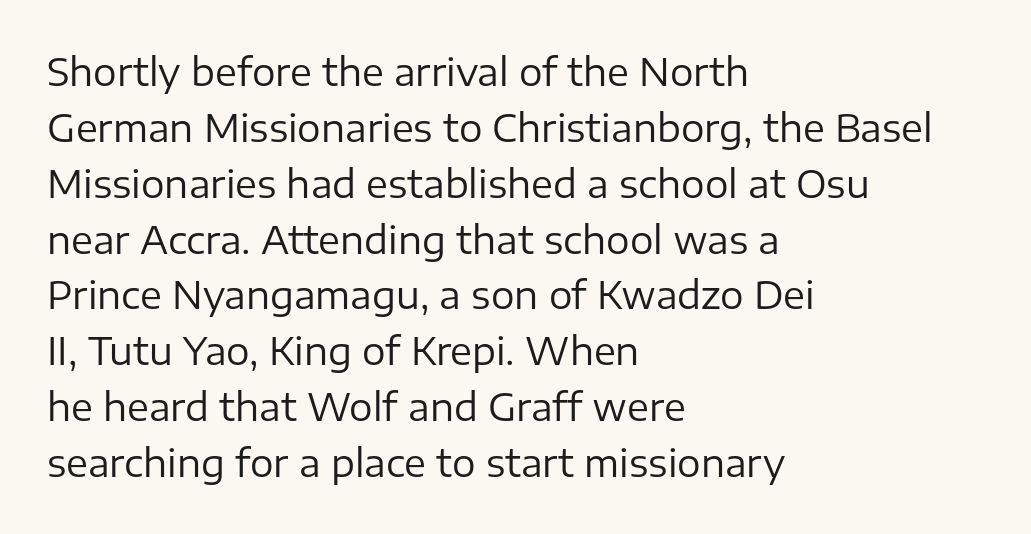
Descenders are the only things crossing below the line. Think of a printed novel: that variable character pitch is what you see here. Evenly set lines give the paragraph a standard silhouette. Caption: face not bold, strokes unweighted. The rag falls on the right side of this text block. The letters stand upright; this is a roman face.
